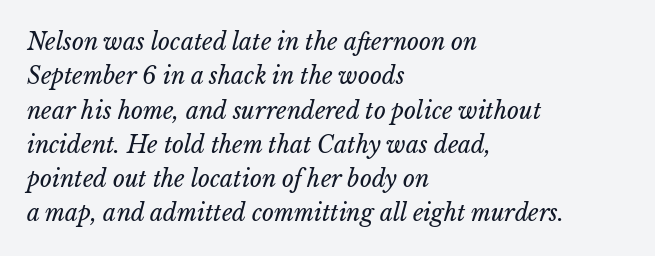
Q: Is the text bold? A: No.
Q: Is the text italic (slanted)? A: Yes, it leans right by about 15 degrees.
Q: Is the text underlined? A: No.
Q: How is the paragraph aligned? A: Left-aligned.
Q: Is the spacing between letters normal or unusually wide? A: Normal.
Q: Is the spacing between lines tight, normal or loose? A: Normal.
